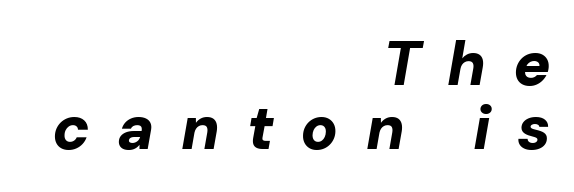
{"italic": "yes", "lean": "right", "slant_degrees": 10, "bold": "yes", "weight": "bold", "width": "normal", "stroke_contrast": "low", "x_height": "medium", "monospaced": "no", "underline": "no", "align": "right", "line_spacing": "tight", "line_spacing_ratio": 1.03, "letter_spacing": "wide", "letter_spacing_em": 0.43, "glyph_px": 62}
